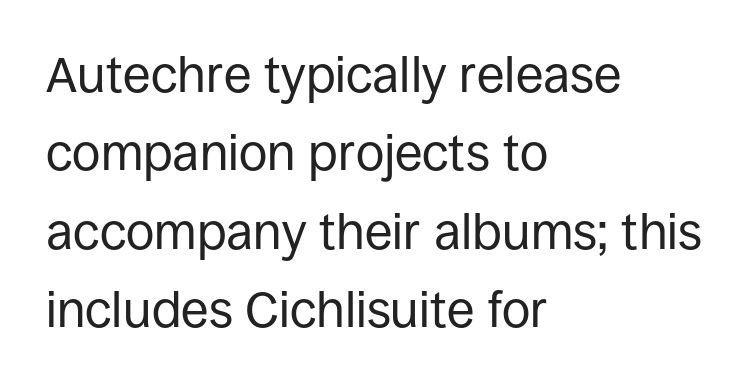
{"serif": "no", "italic": "no", "bold": "no", "weight": "regular", "width": "normal", "stroke_contrast": "low", "x_height": "large", "monospaced": "no", "underline": "no", "align": "left", "line_spacing": "normal", "line_spacing_ratio": 1.57, "letter_spacing": "normal", "letter_spacing_em": 0.0, "glyph_px": 50}
